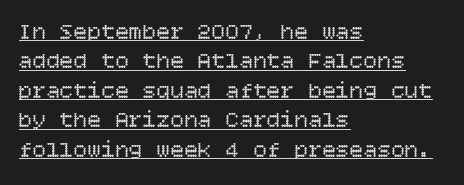
Q: Is the text bold? A: No.
Q: Is the text italic (slanted)? A: No, it is upright.
Q: Is the text underlined? A: Yes.
Q: How is the paragraph aligned? A: Left-aligned.
Q: Is the spacing between letters normal or unusually wide? A: Normal.
Q: Is the spacing between lines tight, normal or loose? A: Normal.
